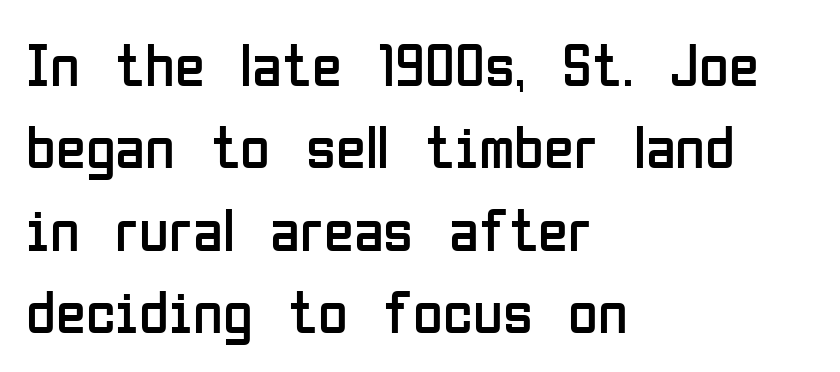
The image shows 61 px regular-weight, condensed sans-serif type, upright; set left-aligned, normal line spacing (1.35x), normal letter spacing, not underlined; low stroke contrast and a medium x-height.
